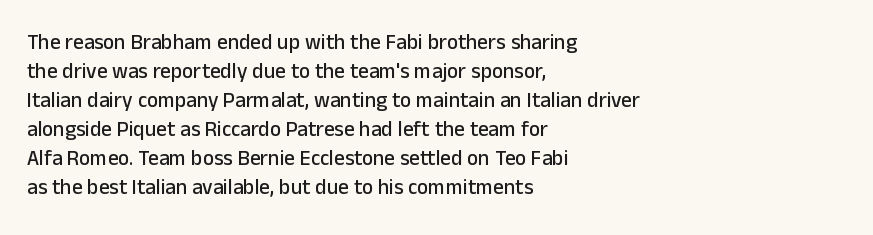
{"italic": "no", "underline": "no", "align": "left", "line_spacing": "normal", "line_spacing_ratio": 1.38, "letter_spacing": "normal", "letter_spacing_em": 0.0, "glyph_px": 21}
